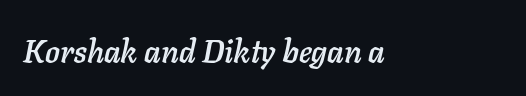
Q: Is the text italic (slanted)? A: Yes, it leans right by about 11 degrees.
Q: Is the text underlined? A: No.
Q: Is the spacing between letters normal or unusually wide? A: Normal.
Q: Width (condensed, normal, or wide)? A: Normal.
Q: Stroke contrast? A: Low.
Q: x-height? A: Medium.
Q: Monospaced? A: No.
